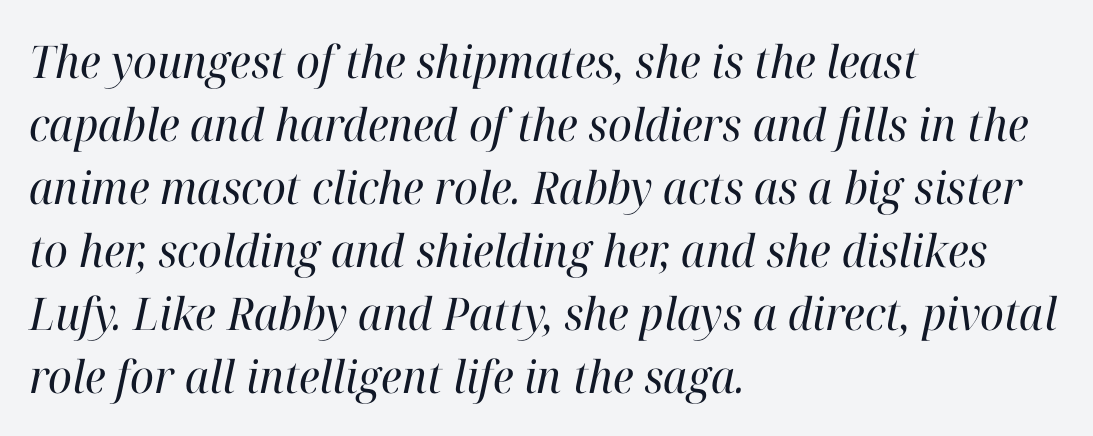
Q: Is the text bold? A: No.
Q: Is the text italic (slanted)? A: Yes, it leans right by about 12 degrees.
Q: Is the typeface a serif or a sans-serif typeface? A: Serif.
Q: Is the text underlined? A: No.
Q: How is the paragraph aligned? A: Left-aligned.
Q: Is the spacing between letters normal or unusually wide? A: Normal.
Q: Is the spacing between lines tight, normal or loose? A: Normal.
Q: Width (condensed, normal, or wide)? A: Normal.
Q: Stroke contrast? A: High.
Q: x-height? A: Medium.
Q: Monospaced? A: No.
